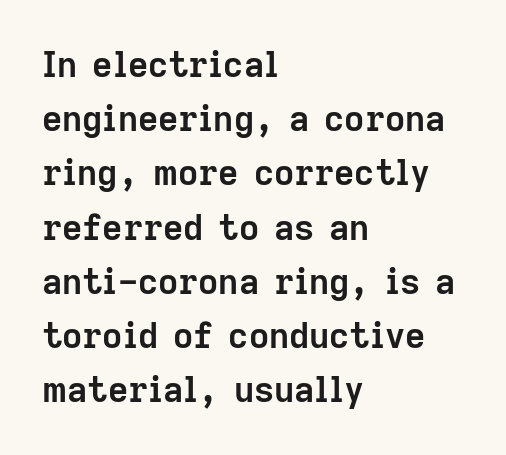
In terms of posture, this sample is upright. Does the weight exceed regular? Yes, all the way to bold. This rendering leaves character spacing at its baseline value. The typesetter chose a ragged-right arrangement here. Rule under the text: the space is simply empty. The face used here is proportionally spaced, like ordinary book or web type.
